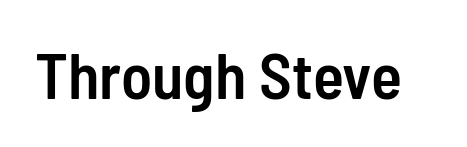
The image shows 64 px semibold, condensed sans-serif type, upright; set normal letter spacing, not underlined; low stroke contrast and a medium x-height.
